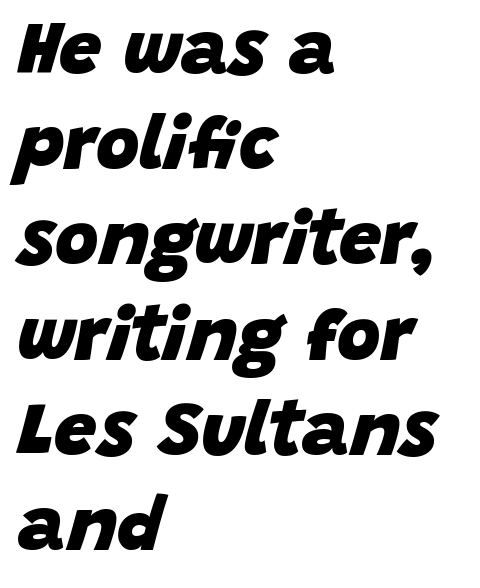
Type without underlining. Students, observe: this is what conventionally led text looks like. Slanted lettering throughout. These lines carry a lot of weight — the face is fully bold.
